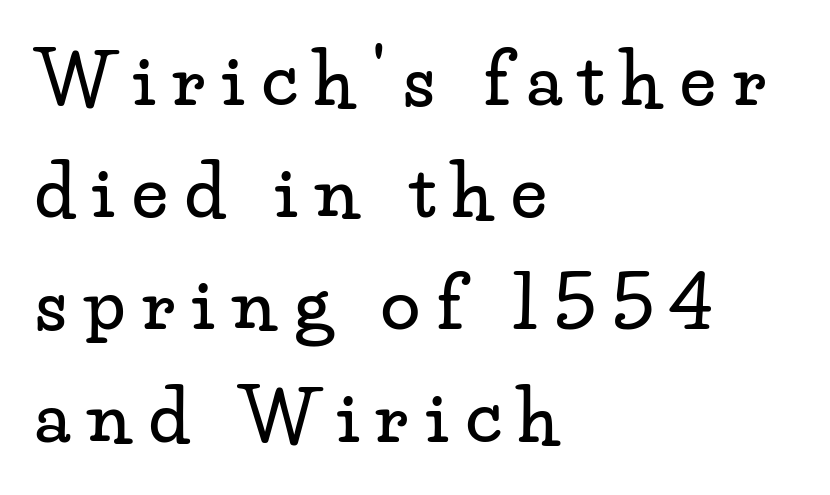
A bare baseline throughout the passage. You could only call the tracking loose — the letters float apart. Horizontal bands of white between lines are of average thickness. Posture: straight, roman, zero tilt. The compositor pushed each line to the left boundary. The type family on display is of the serif kind.
